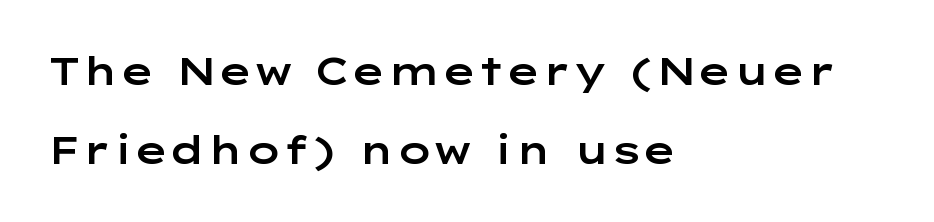
Q: Is the text italic (slanted)? A: No, it is upright.
Q: Is the typeface a serif or a sans-serif typeface? A: Sans-serif.
Q: Is the text underlined? A: No.
Q: How is the paragraph aligned? A: Left-aligned.
Q: Is the spacing between letters normal or unusually wide? A: Normal.
Q: Is the spacing between lines tight, normal or loose? A: Loose.
Q: Width (condensed, normal, or wide)? A: Wide.
Q: Stroke contrast? A: Low.
Q: x-height? A: Medium.
Q: Monospaced? A: No.
